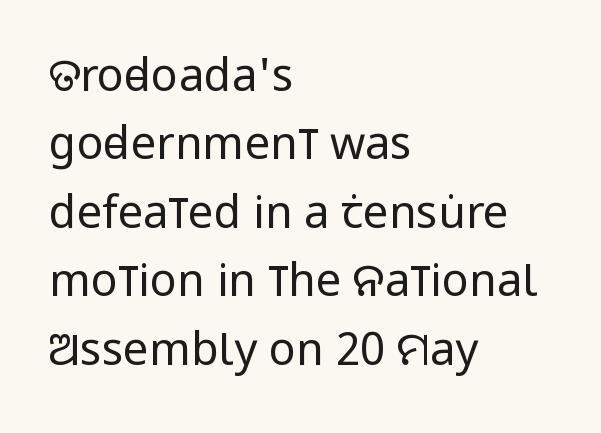
The image shows 45 px regular-weight, condensed sans-serif type, upright; set left-aligned, normal line spacing (1.52x), normal letter spacing, not underlined; low stroke contrast and a large x-height.
